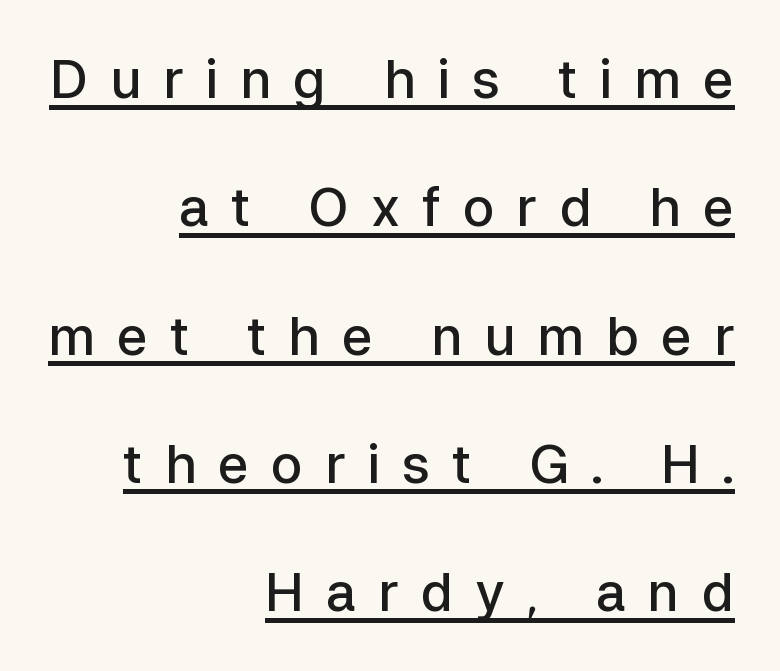
The image shows 53 px semibold sans-serif type, upright; set right-aligned, loose line spacing (2.42x), unusually wide letter spacing (+0.41 em), underlined; low stroke contrast and a medium x-height.
